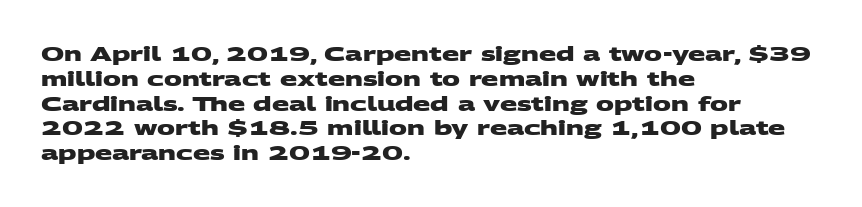
Q: Is the text bold? A: Yes.
Q: Is the text underlined? A: No.
Q: How is the paragraph aligned? A: Left-aligned.
Q: Is the spacing between letters normal or unusually wide? A: Normal.
